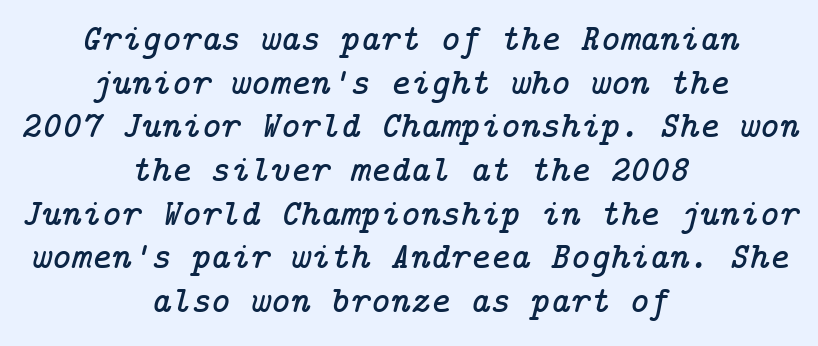
{"serif": "yes", "italic": "yes", "lean": "right", "slant_degrees": 14, "width": "normal", "stroke_contrast": "low", "x_height": "medium", "underline": "no", "align": "center", "line_spacing": "tight", "line_spacing_ratio": 1.15, "letter_spacing": "normal", "letter_spacing_em": 0.0, "glyph_px": 38}
